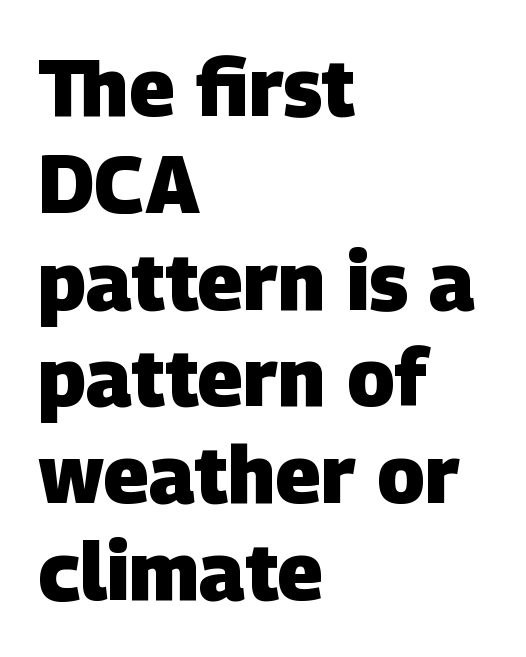
Q: Is the text bold? A: Yes.
Q: Is the typeface a serif or a sans-serif typeface? A: Sans-serif.
Q: Is the text underlined? A: No.
Q: How is the paragraph aligned? A: Left-aligned.
Q: Is the spacing between letters normal or unusually wide? A: Normal.
Q: Width (condensed, normal, or wide)? A: Normal.
Q: Stroke contrast? A: Low.
Q: x-height? A: Large.
Q: Monospaced? A: No.
